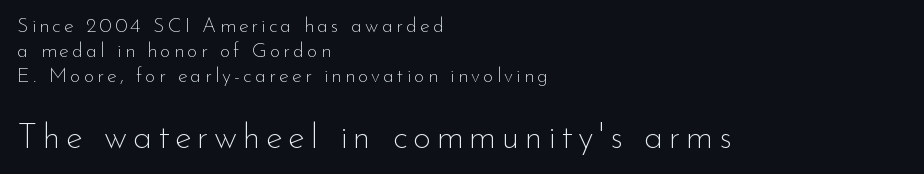
The image shows 35 px thin sans-serif type, upright; set left-aligned, normal line spacing (1.26x), not underlined; the second (bottom) block is 1.75x larger; low stroke contrast and a small x-height.
